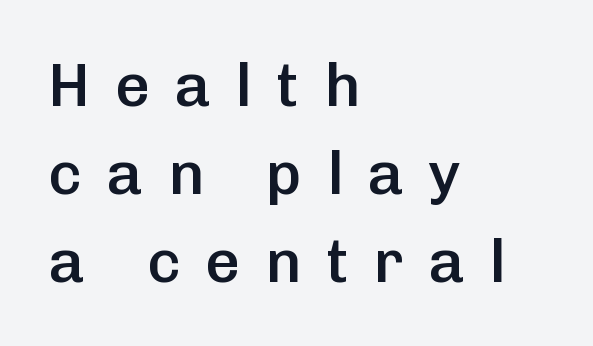
Q: Is the text bold? A: Semi-bold.
Q: Is the text italic (slanted)? A: No, it is upright.
Q: Is the typeface a serif or a sans-serif typeface? A: Sans-serif.
Q: Is the text underlined? A: No.
Q: How is the paragraph aligned? A: Left-aligned.
Q: Is the spacing between letters normal or unusually wide? A: Unusually wide.
Q: Is the spacing between lines tight, normal or loose? A: Normal.
Q: Width (condensed, normal, or wide)? A: Normal.
Q: Stroke contrast? A: Low.
Q: x-height? A: Medium.
Q: Monospaced? A: No.
